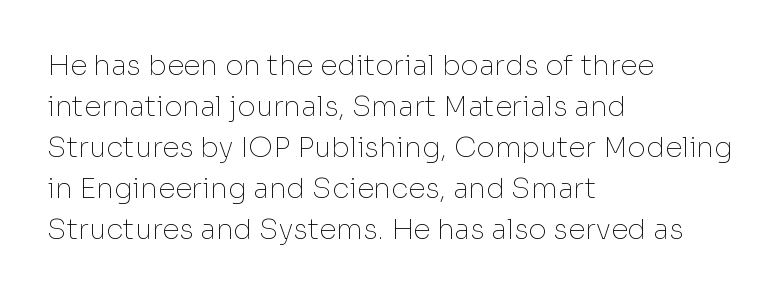
Q: Is the text bold? A: No.
Q: Is the text italic (slanted)? A: No, it is upright.
Q: Is the typeface a serif or a sans-serif typeface? A: Sans-serif.
Q: Is the text underlined? A: No.
Q: How is the paragraph aligned? A: Left-aligned.
Q: Is the spacing between letters normal or unusually wide? A: Normal.
Q: Is the spacing between lines tight, normal or loose? A: Normal.
Q: Width (condensed, normal, or wide)? A: Normal.
Q: Stroke contrast? A: Low.
Q: x-height? A: Medium.
Q: Monospaced? A: No.
